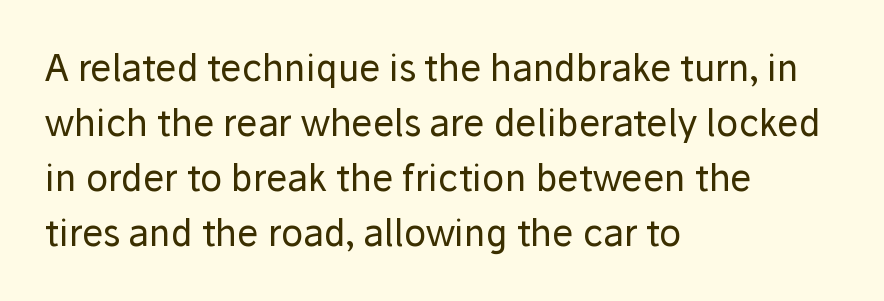
The rows are spaced the way most documents space them. Is the stroke heavy? The answer is a plain regular-or-lighter. Looks like regular typesetting: each glyph gets only the width it needs. The rag falls on the right side of this text block. The passage shown is not underscored anywhere.
